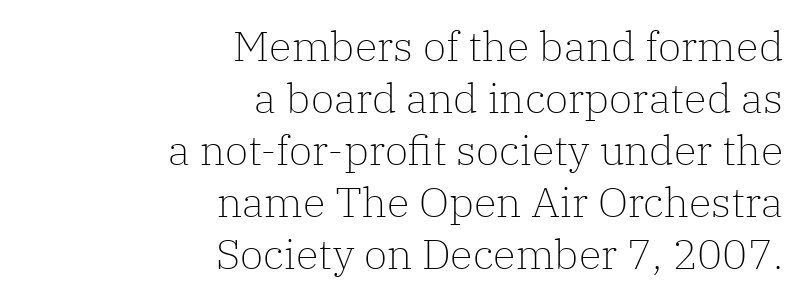
{"serif": "yes", "italic": "no", "bold": "no", "weight": "light", "width": "normal", "stroke_contrast": "low", "x_height": "medium", "monospaced": "no", "underline": "no", "align": "right", "line_spacing_ratio": 1.24, "letter_spacing": "normal", "letter_spacing_em": 0.0, "glyph_px": 42}
